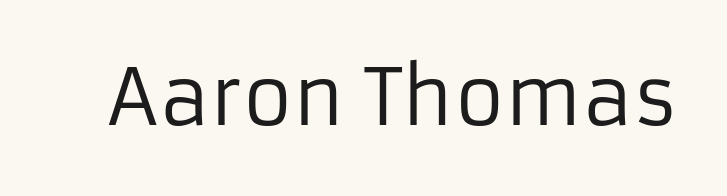
Q: Is the text bold? A: No.
Q: Is the text italic (slanted)? A: No, it is upright.
Q: Is the typeface a serif or a sans-serif typeface? A: Sans-serif.
Q: Is the text underlined? A: No.
Q: Is the spacing between letters normal or unusually wide? A: Normal.
Q: Width (condensed, normal, or wide)? A: Normal.
Q: Stroke contrast? A: Low.
Q: x-height? A: Medium.
Q: Monospaced? A: No.
